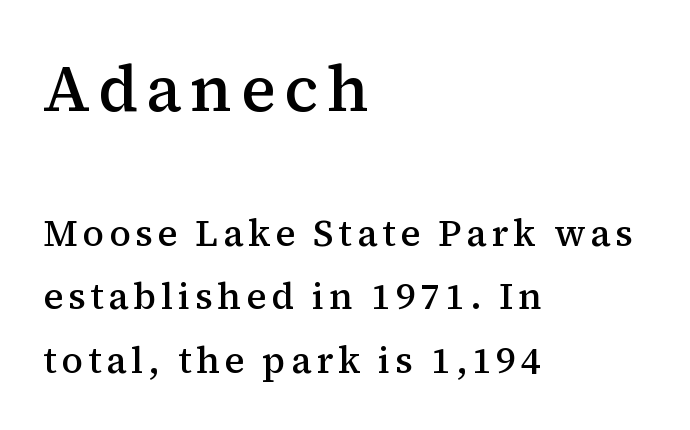
This is roman type, the default non-slanted kind. This rendering employs a face with finishing strokes, i.e., a serif. This rendering uses left alignment, leaving the right contour irregular. This layout puts the oversized block above and the modest block below. Compared with an ordinary text face, these strokes are moderately heavier — a semibold. The gap between lines stays unmarked.
